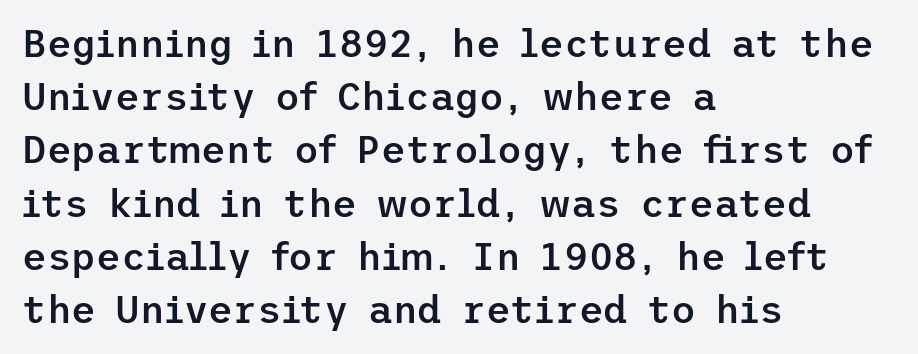
Quick note: interline space is typical. The rendering shows plain stroke endings on the letterforms — a sans-serif design. The strokes are fattened partway — semibold, not bold. Characters remain perfectly vertical along every line.
